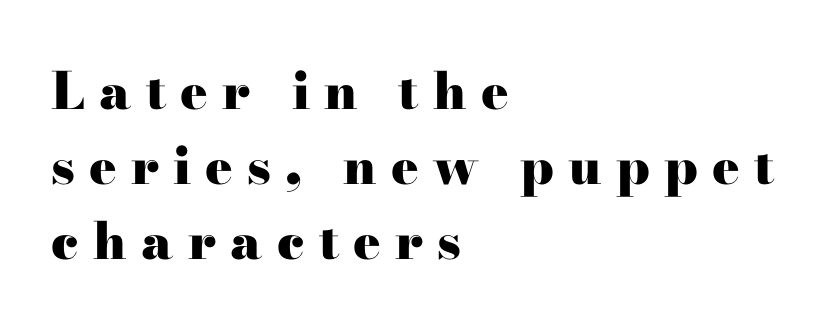
Q: Is the text bold? A: Yes.
Q: Is the text italic (slanted)? A: No, it is upright.
Q: Is the typeface a serif or a sans-serif typeface? A: Serif.
Q: Is the text underlined? A: No.
Q: How is the paragraph aligned? A: Left-aligned.
Q: Is the spacing between letters normal or unusually wide? A: Unusually wide.
Q: Is the spacing between lines tight, normal or loose? A: Normal.
Q: Width (condensed, normal, or wide)? A: Wide.
Q: Stroke contrast? A: High.
Q: x-height? A: Small.
Q: Monospaced? A: No.
